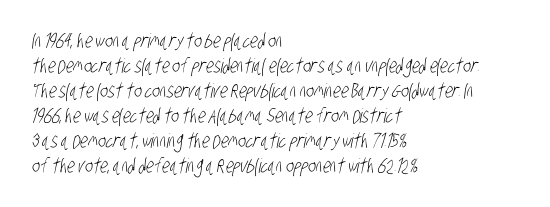
Caption: face not bold, strokes unweighted. Just letters on the line, the space beneath them empty. Each new line begins a customary step beneath the previous one. The passage is arranged the way most books set body copy — flush left. In terms of letterspacing, this is plain default setting.
